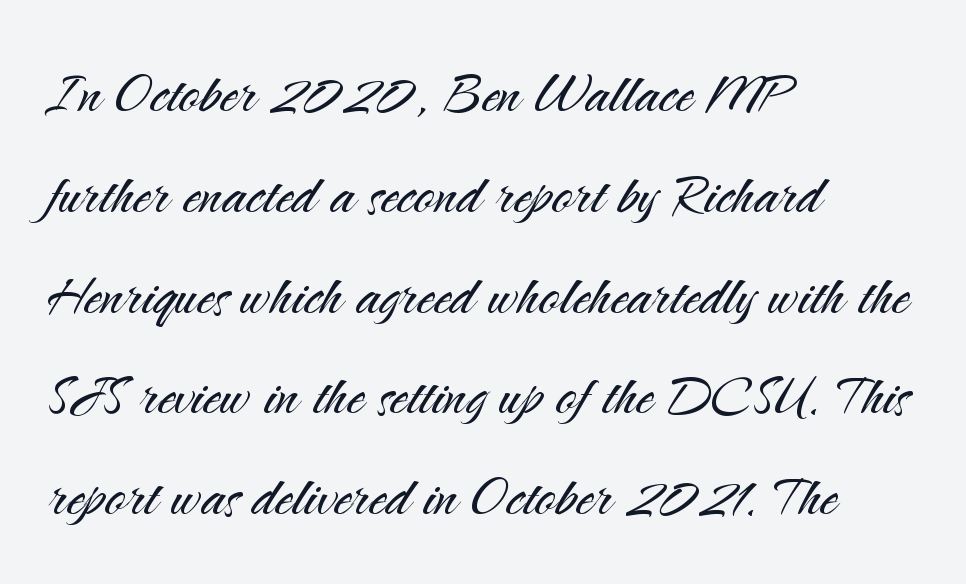
The foot of each line stays bare and open. Note the varied advance widths — an 'i' is clearly narrower than an 'm'. Regarding serifs, this sample does without them.
